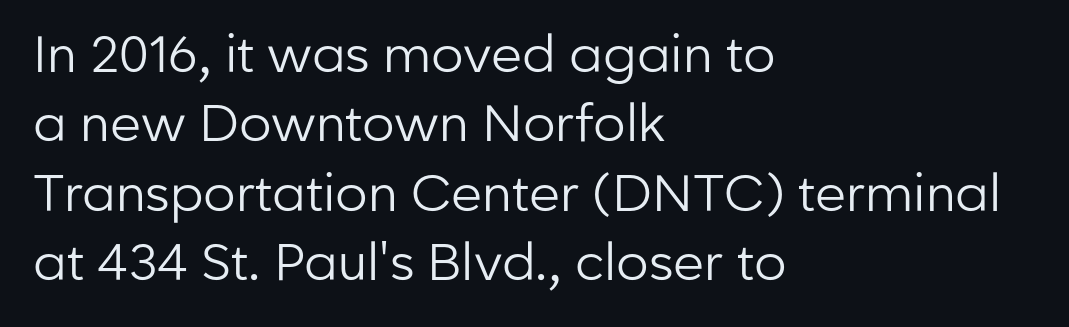
This is sans-serif lettering, the kind often seen on screens and signage. There is no visible air inserted between adjacent glyphs. Vertically, the passage feels balanced, rows spaced as you'd expect. Do the letters lean? They stand straight. Clear beneath every line of the passage.
